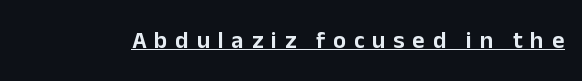
Q: Is the text italic (slanted)? A: No, it is upright.
Q: Is the text underlined? A: Yes.
Q: Is the spacing between letters normal or unusually wide? A: Unusually wide.
